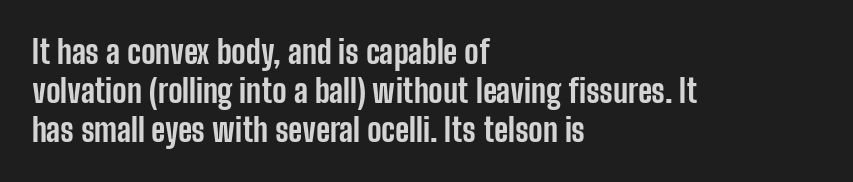
{"serif": "no", "italic": "no", "bold": "yes", "weight": "bold", "width": "condensed", "stroke_contrast": "low", "x_height": "medium", "monospaced": "no", "underline": "no", "align": "left", "line_spacing_ratio": 1.22, "letter_spacing": "normal", "letter_spacing_em": 0.0, "glyph_px": 32}
